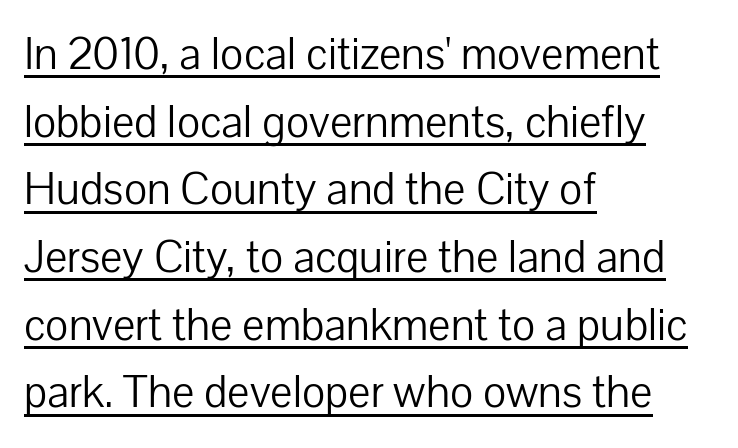
This reads as an unemphasized weight, regular at the heaviest. Regarding leading, the lines here are spaced in the standard way. In CSS terms this would be text-align: left. Look at the bottom of the vertical strokes: they stop flat, with no serifs. The letters sit at their default tracking, neither squeezed nor spread.
